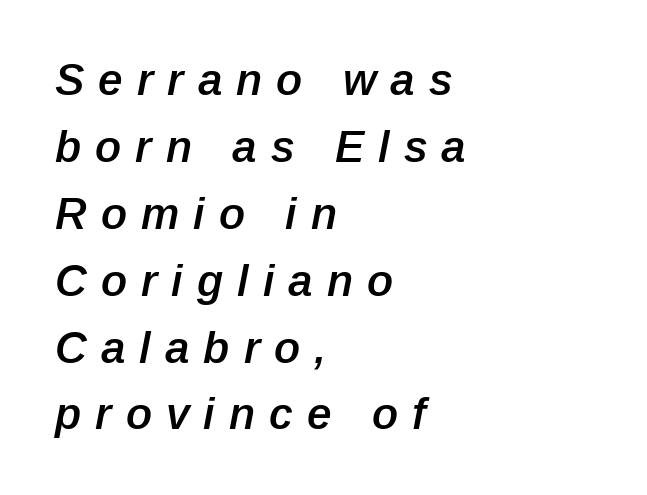
Q: Is the text bold? A: Semi-bold.
Q: Is the text italic (slanted)? A: Yes, it leans right by about 12 degrees.
Q: Is the text underlined? A: No.
Q: How is the paragraph aligned? A: Left-aligned.
Q: Is the spacing between letters normal or unusually wide? A: Unusually wide.
Q: Is the spacing between lines tight, normal or loose? A: Normal.
Q: Width (condensed, normal, or wide)? A: Normal.
Q: Stroke contrast? A: Low.
Q: x-height? A: Medium.
Q: Monospaced? A: No.
